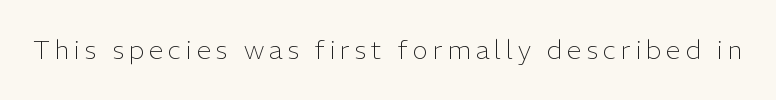
The image shows 26 px text type, upright; set not underlined.
